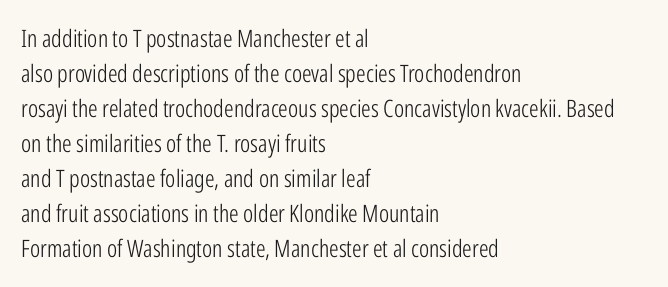
{"italic": "no", "bold": "no", "underline": "no", "align": "left", "line_spacing": "normal", "line_spacing_ratio": 1.46, "letter_spacing": "normal", "letter_spacing_em": 0.0, "glyph_px": 24}
